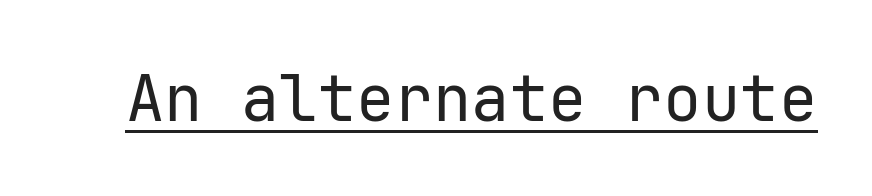
Underline: present. Does the type have serifs? No, each stem ends abruptly. Unbolded letterforms with no extra heft. There is no visible air inserted between adjacent glyphs. The letters stand straight up with perfectly vertical stems.
